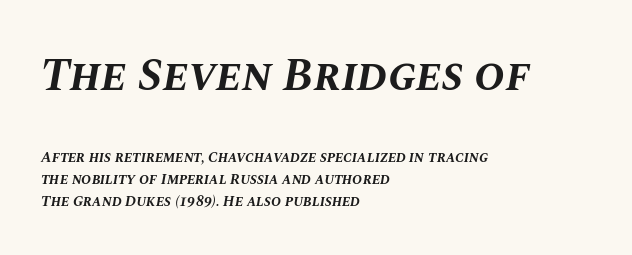
Q: Is the text bold? A: Yes.
Q: Is the text italic (slanted)? A: Yes, it leans right by about 10 degrees.
Q: Is the text underlined? A: No.
Q: How is the paragraph aligned? A: Left-aligned.
Q: Is the spacing between letters normal or unusually wide? A: Normal.
Q: Is the spacing between lines tight, normal or loose? A: Normal.
Q: Which block of text is set in a larger size, the first (top) or the second (bottom)? A: The first (top) one.
Q: Width (condensed, normal, or wide)? A: Normal.
Q: Stroke contrast? A: Medium.
Q: x-height? A: Large.
Q: Monospaced? A: No.
